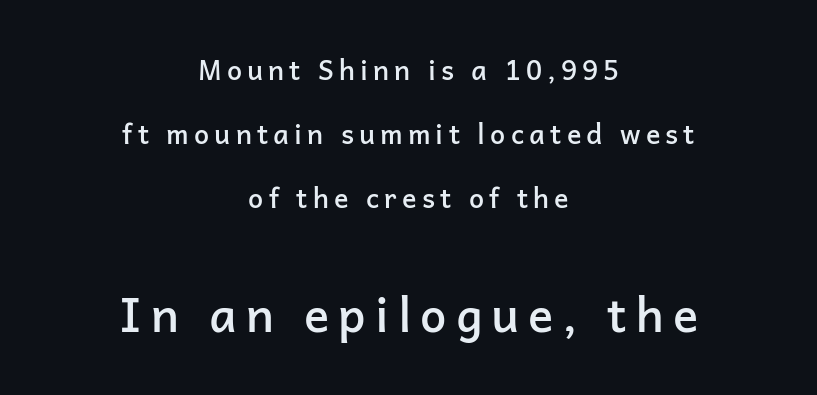
The image shows 47 px semibold sans-serif type, upright; set centered, loose line spacing (2.37x), not underlined; the second (bottom) block is 1.74x larger; low stroke contrast and a medium x-height.
